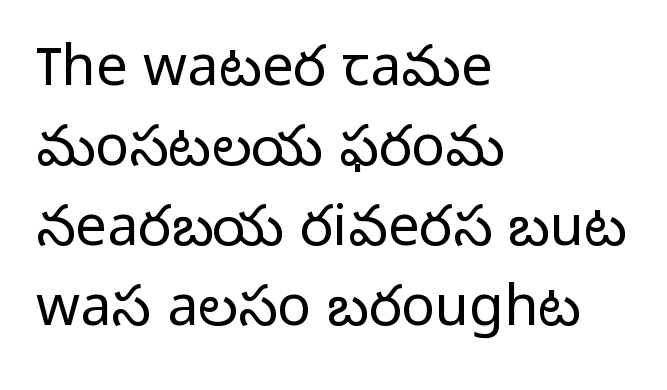
The image shows 56 px light sans-serif type, upright; set left-aligned, normal line spacing (1.43x), normal letter spacing, not underlined; low stroke contrast and a medium x-height.
